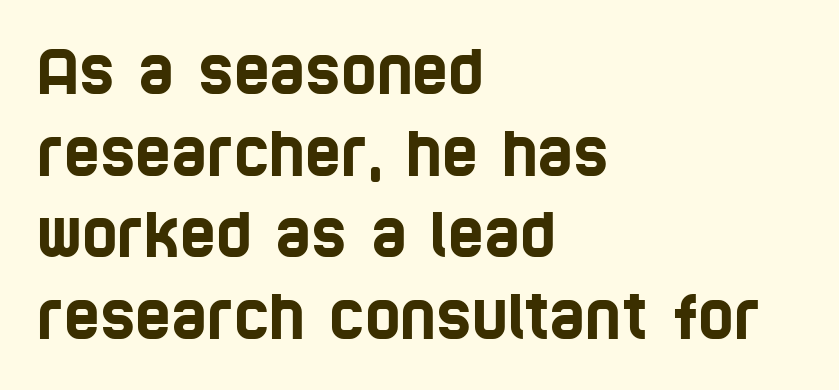
Q: Is the typeface a serif or a sans-serif typeface? A: Sans-serif.
Q: Is the text underlined? A: No.
Q: How is the paragraph aligned? A: Left-aligned.
Q: Is the spacing between letters normal or unusually wide? A: Normal.
Q: Is the spacing between lines tight, normal or loose? A: Normal.
Q: Width (condensed, normal, or wide)? A: Condensed.
Q: Stroke contrast? A: Low.
Q: x-height? A: Large.
Q: Monospaced? A: No.
